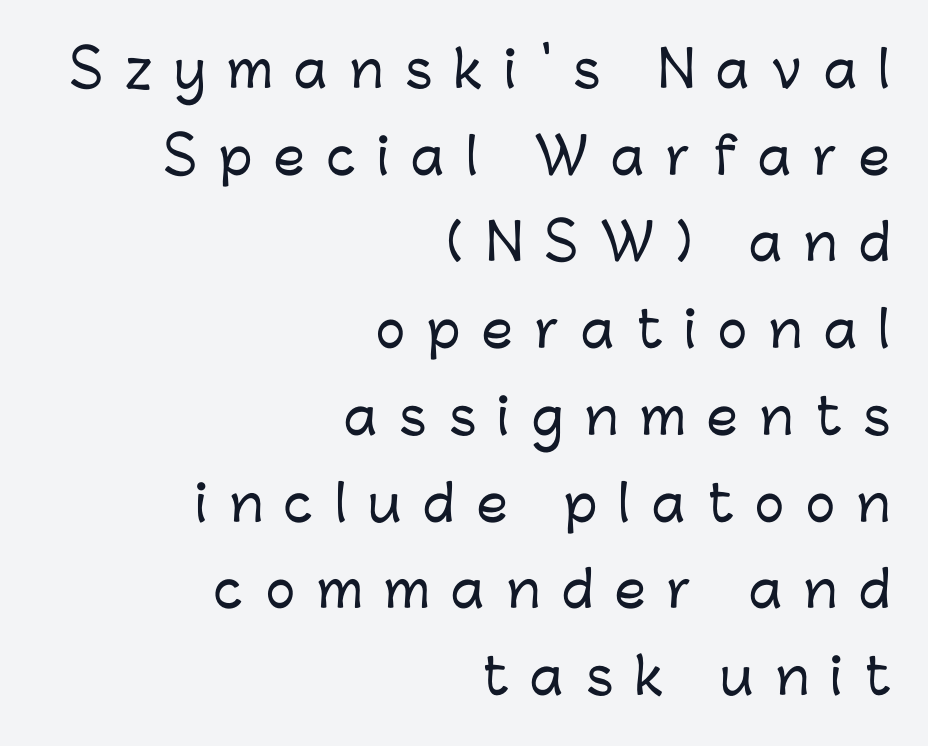
Q: Is the text italic (slanted)? A: No, it is upright.
Q: Is the typeface a serif or a sans-serif typeface? A: Sans-serif.
Q: Is the text underlined? A: No.
Q: How is the paragraph aligned? A: Right-aligned.
Q: Is the spacing between letters normal or unusually wide? A: Unusually wide.
Q: Width (condensed, normal, or wide)? A: Normal.
Q: Stroke contrast? A: Low.
Q: x-height? A: Medium.
Q: Monospaced? A: No.
